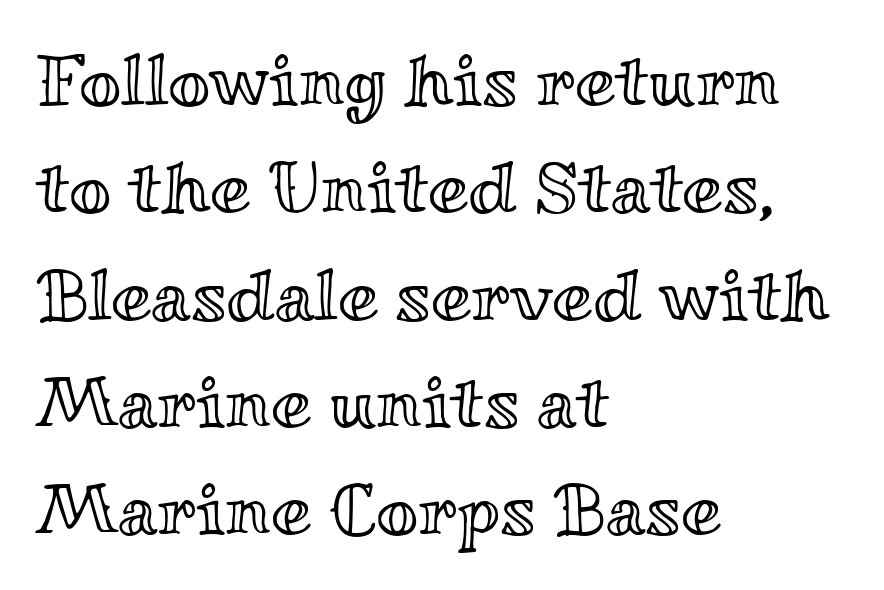
{"italic": "no", "width": "wide", "x_height": "small", "monospaced": "no", "underline": "no", "align": "left", "line_spacing": "normal", "line_spacing_ratio": 1.47, "letter_spacing": "normal", "letter_spacing_em": 0.0, "glyph_px": 73}
